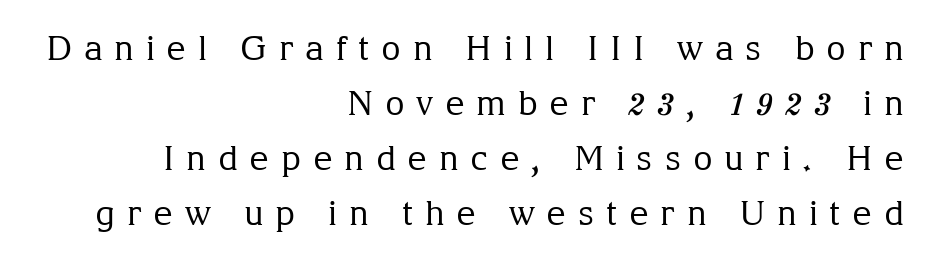
Stroke mass is kept to a normal reading level or below. These lines stack with their right ends in a neat column. These lines are composed in type with serifs. The lines sit at an ordinary, default distance from one another.
